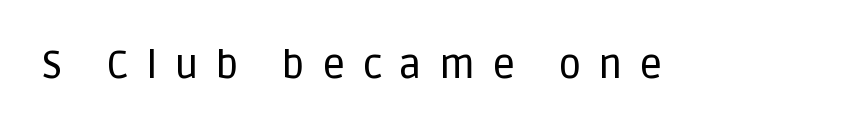
{"serif": "no", "italic": "no", "width": "normal", "stroke_contrast": "low", "x_height": "large", "monospaced": "no", "underline": "no", "letter_spacing": "wide", "letter_spacing_em": 0.44, "glyph_px": 39}
